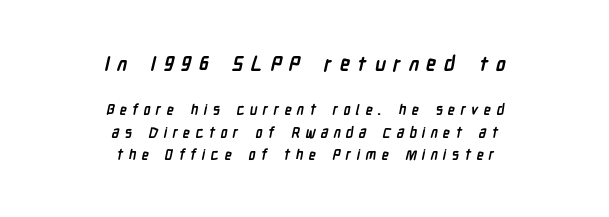
The image shows 20 px bold type; set centered, normal line spacing (1.61x), unusually wide letter spacing (+0.38 em), not underlined; the first (top) block is 1.43x larger.
